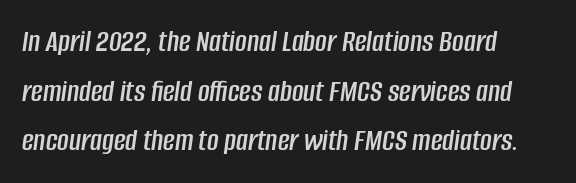
Q: Is the text italic (slanted)? A: Yes, it leans right by about 8 degrees.
Q: Is the text underlined? A: No.
Q: How is the paragraph aligned? A: Left-aligned.
Q: Is the spacing between letters normal or unusually wide? A: Normal.
Q: Is the spacing between lines tight, normal or loose? A: Normal.
Q: Width (condensed, normal, or wide)? A: Condensed.
Q: Stroke contrast? A: Low.
Q: x-height? A: Large.
Q: Monospaced? A: No.
